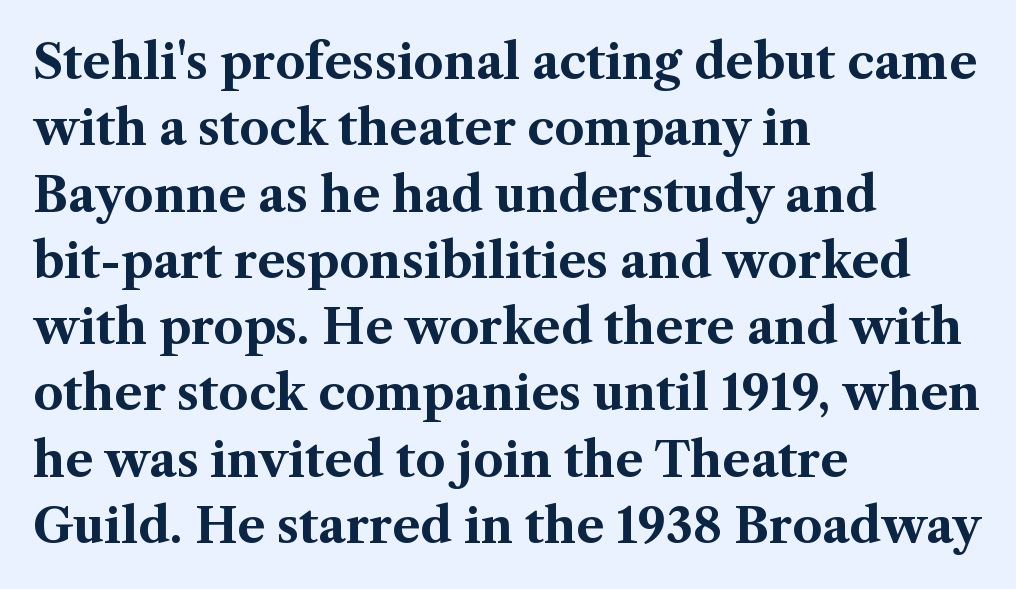
{"serif": "yes", "italic": "no", "bold": "yes", "weight": "bold", "width": "normal", "stroke_contrast": "medium", "x_height": "medium", "monospaced": "no", "underline": "no", "align": "left", "line_spacing": "normal", "line_spacing_ratio": 1.41, "letter_spacing": "normal", "letter_spacing_em": 0.0, "glyph_px": 47}
